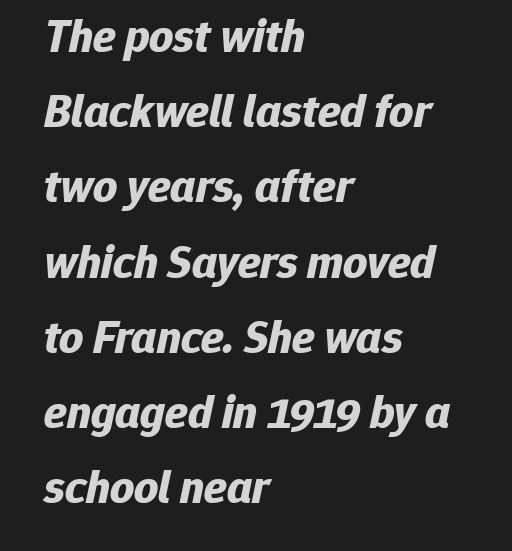
Q: Is the text bold? A: Yes.
Q: Is the text italic (slanted)? A: Yes, it leans right by about 12 degrees.
Q: Is the text underlined? A: No.
Q: How is the paragraph aligned? A: Left-aligned.
Q: Is the spacing between letters normal or unusually wide? A: Normal.
Q: Is the spacing between lines tight, normal or loose? A: Normal.
Q: Width (condensed, normal, or wide)? A: Normal.
Q: Stroke contrast? A: Low.
Q: x-height? A: Medium.
Q: Monospaced? A: No.
